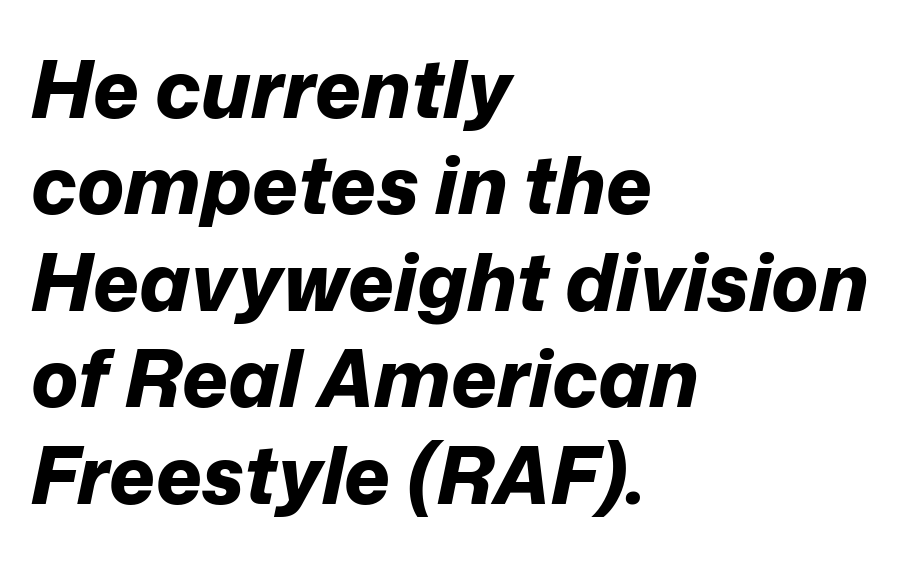
The image shows 79 px bold type, italic (leaning right); set left-aligned, line spacing 1.22x, normal letter spacing, not underlined; low stroke contrast and a medium x-height.
